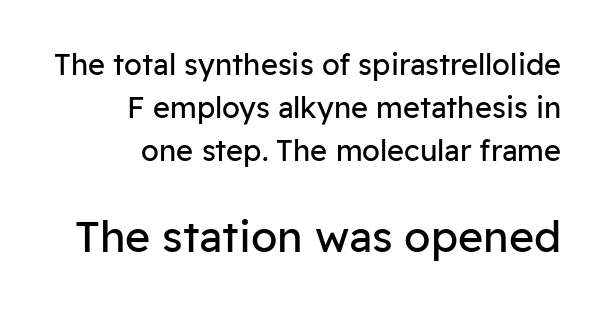
Q: Is the text bold? A: No.
Q: Is the text italic (slanted)? A: No, it is upright.
Q: Is the typeface a serif or a sans-serif typeface? A: Sans-serif.
Q: Is the text underlined? A: No.
Q: How is the paragraph aligned? A: Right-aligned.
Q: Is the spacing between letters normal or unusually wide? A: Normal.
Q: Is the spacing between lines tight, normal or loose? A: Normal.
Q: Which block of text is set in a larger size, the first (top) or the second (bottom)? A: The second (bottom) one.
Q: Width (condensed, normal, or wide)? A: Normal.
Q: Stroke contrast? A: Low.
Q: x-height? A: Medium.
Q: Monospaced? A: No.
